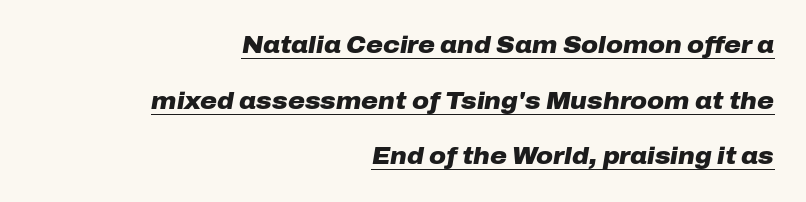
How would I describe the line gaps? Wide and relaxed. Alignment: flush right. This is heavy type, rendered in bold. Is there an underline? Yes — a line sits under the letters. Between one letter and the next there's only the usual sliver of space. Rendered with sloped, italic letterforms.
